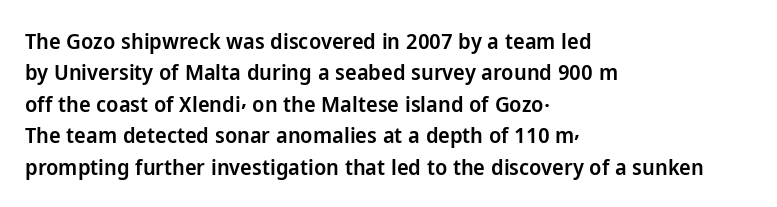
The image shows 22 px text type, upright; set left-aligned, normal line spacing (1.43x), normal letter spacing, not underlined.
